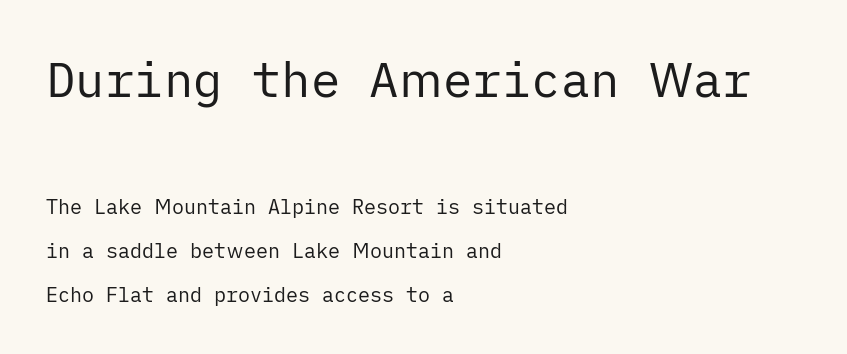
{"serif": "no", "italic": "no", "bold": "no", "weight": "regular", "width": "normal", "stroke_contrast": "low", "x_height": "medium", "underline": "no", "align": "left", "line_spacing": "loose", "line_spacing_ratio": 2.2, "letter_spacing": "normal", "letter_spacing_em": 0.0, "larger_block": "first", "size_ratio": 2.45, "glyph_px": 49}
